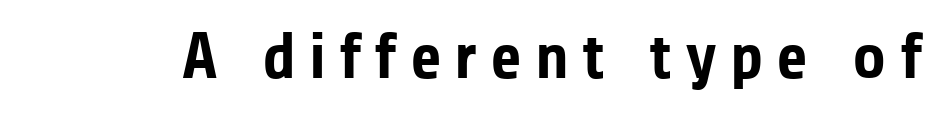
The image shows 65 px bold sans-serif type, upright; set unusually wide letter spacing (+0.2 em), not underlined; low stroke contrast and a medium x-height.
